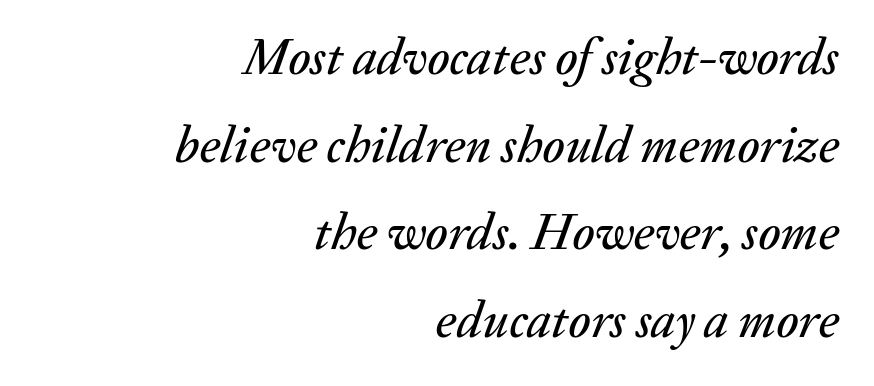
Tall strokes in this sample are angled rather than plumb. Lines of text with bare space underneath. Character widths vary here, with narrow letters taking less room than wide ones. Inter-character spacing is left at the font's built-in metrics. Where is the straight margin? On the right.
